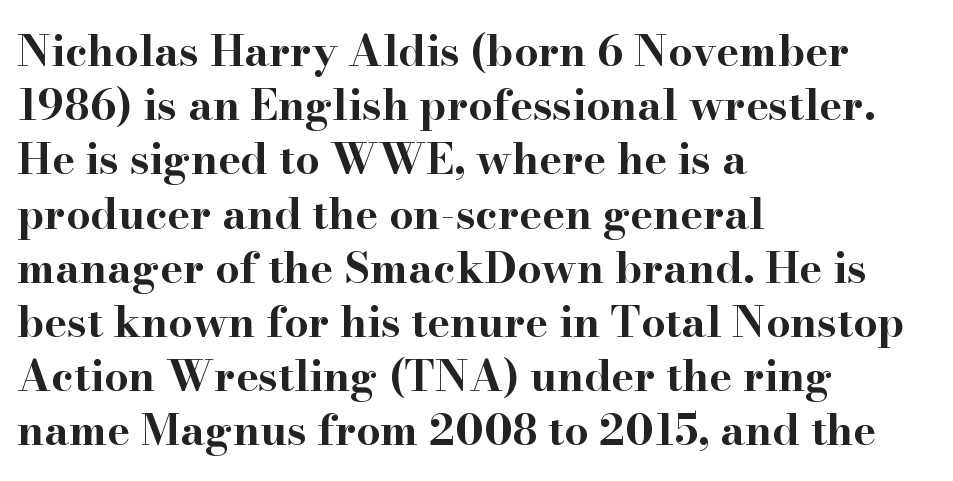
Q: Is the text bold? A: Yes.
Q: Is the text italic (slanted)? A: No, it is upright.
Q: Is the typeface a serif or a sans-serif typeface? A: Serif.
Q: Is the text underlined? A: No.
Q: How is the paragraph aligned? A: Left-aligned.
Q: Is the spacing between letters normal or unusually wide? A: Normal.
Q: Is the spacing between lines tight, normal or loose? A: Normal.
Q: Width (condensed, normal, or wide)? A: Wide.
Q: Stroke contrast? A: High.
Q: x-height? A: Small.
Q: Monospaced? A: No.
